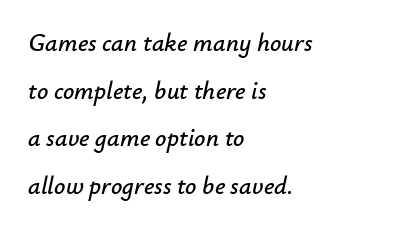
{"italic": "yes", "lean": "right", "slant_degrees": 12, "underline": "no", "align": "left", "line_spacing": "loose", "line_spacing_ratio": 1.91, "letter_spacing": "normal", "letter_spacing_em": 0.0, "glyph_px": 25}
